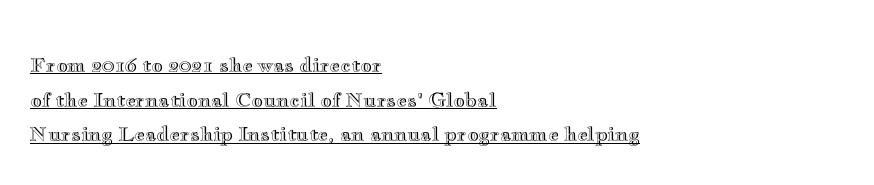
Q: Is the text italic (slanted)? A: No, it is upright.
Q: Is the text underlined? A: Yes.
Q: How is the paragraph aligned? A: Left-aligned.
Q: Is the spacing between letters normal or unusually wide? A: Normal.
